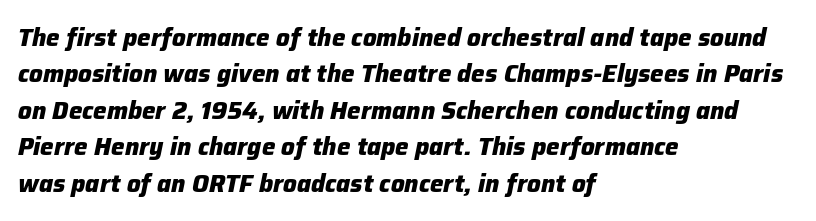
The image shows 24 px bold type, italic (leaning right); set left-aligned, normal line spacing (1.52x), normal letter spacing, not underlined.
